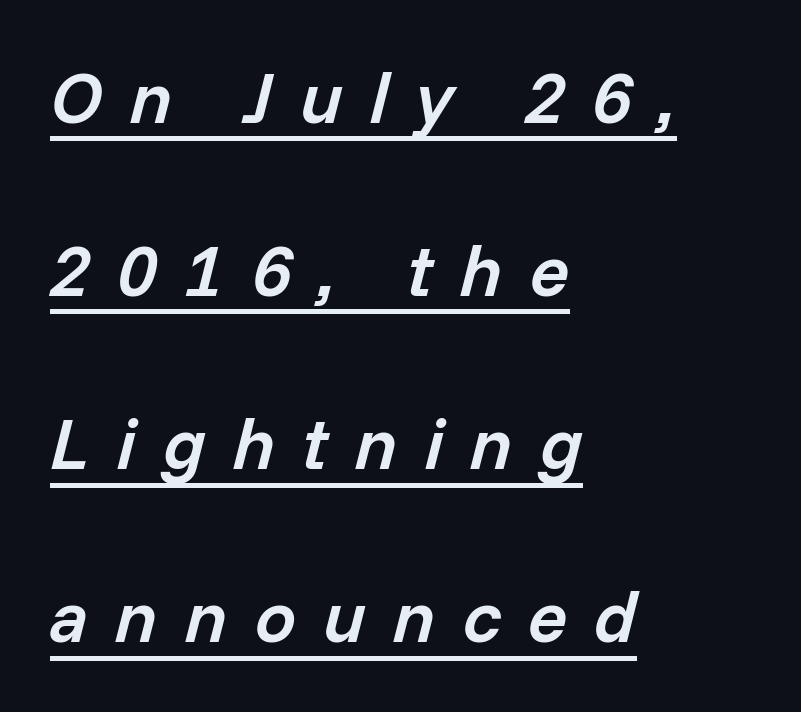
Q: Is the text bold? A: Semi-bold.
Q: Is the text italic (slanted)? A: Yes, it leans right by about 14 degrees.
Q: Is the text underlined? A: Yes.
Q: How is the paragraph aligned? A: Left-aligned.
Q: Is the spacing between letters normal or unusually wide? A: Unusually wide.
Q: Is the spacing between lines tight, normal or loose? A: Loose.
Q: Width (condensed, normal, or wide)? A: Normal.
Q: Stroke contrast? A: Low.
Q: x-height? A: Medium.
Q: Monospaced? A: No.
